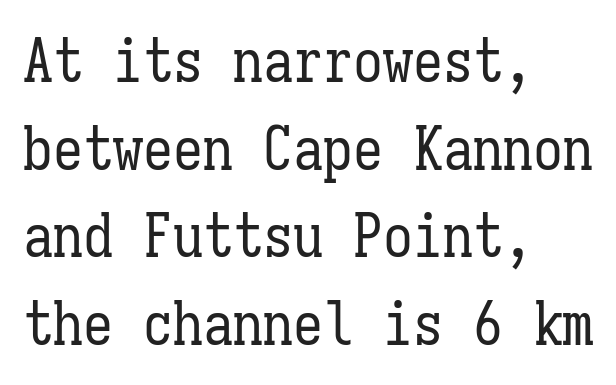
If you drew a ruler down the left edge, every line would touch it. Summary of vertical rhythm: regular, with standard interline spacing. Standard letterfit; no display-style spreading of the glyphs. Looks like terminal output: every glyph gets an equal slot. You can tell it's not italic because the verticals are truly vertical. Weight class: somewhere from thin through regular.
